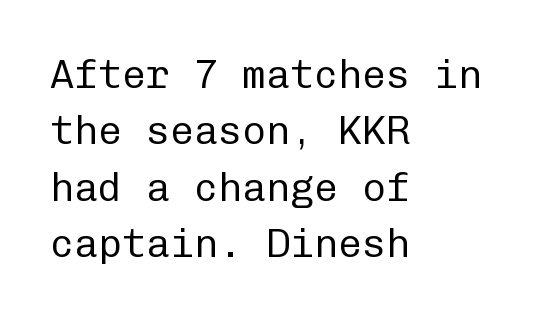
{"serif": "no", "italic": "no", "bold": "no", "weight": "regular", "width": "normal", "stroke_contrast": "low", "x_height": "medium", "monospaced": "yes", "underline": "no", "align": "left", "line_spacing": "normal", "line_spacing_ratio": 1.41, "letter_spacing": "normal", "letter_spacing_em": 0.0, "glyph_px": 40}
